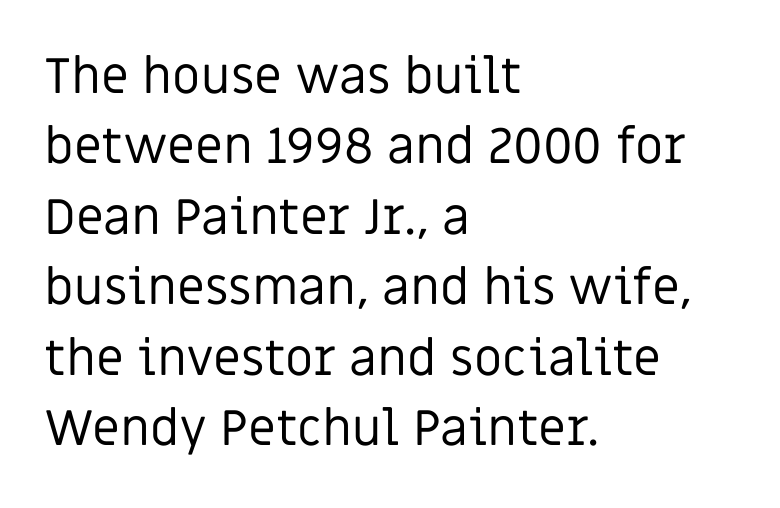
{"serif": "no", "italic": "no", "bold": "no", "weight": "regular", "width": "normal", "stroke_contrast": "low", "x_height": "large", "monospaced": "no", "underline": "no", "align": "left", "line_spacing": "normal", "line_spacing_ratio": 1.41, "letter_spacing": "normal", "letter_spacing_em": 0.0, "glyph_px": 50}
